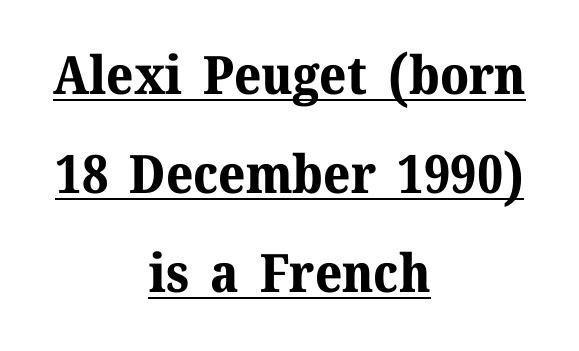
The lines in this sample share a center point and differ in where they start and stop. Honestly, the underline is the first thing you notice here. Characters remain perfectly vertical along every line. Font category for this specimen: serif. Weight check: bold — yes, fully. The gaps between neighbouring characters are ordinary and unremarkable.
